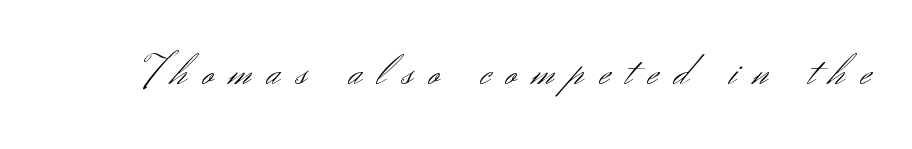
Q: Is the text bold? A: No.
Q: Is the text italic (slanted)? A: Yes.
Q: Is the typeface a serif or a sans-serif typeface? A: Sans-serif.
Q: Is the text underlined? A: No.
Q: Is the spacing between letters normal or unusually wide? A: Unusually wide.
Q: Width (condensed, normal, or wide)? A: Normal.
Q: Stroke contrast? A: Medium.
Q: x-height? A: Small.
Q: Monospaced? A: No.
